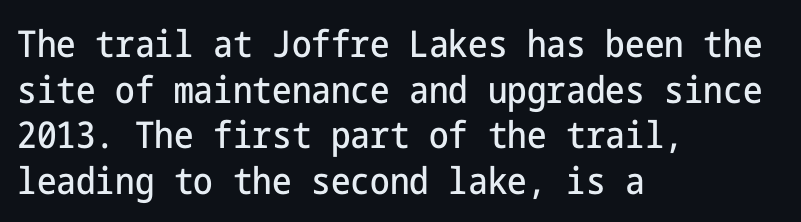
I'd call this a sans setting — the letters go barefoot. Inter-character spacing is left at the font's built-in metrics. Every character sits straight up, as roman type does. Caption: multi-line text, flush left, ragged right.
